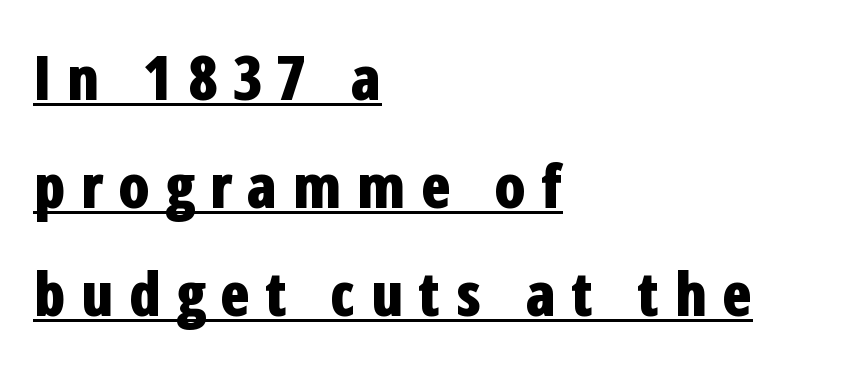
Looks like regular typesetting: each glyph gets only the width it needs. This rendering uses left alignment, leaving the right contour irregular. Letterform terminals end flat and unadorned throughout the passage. Does the lettering tilt? It doesn't — this is upright. Tracking value appears strongly positive — letters spread wide. The face used here has the dense, thick strokes of a bold.
